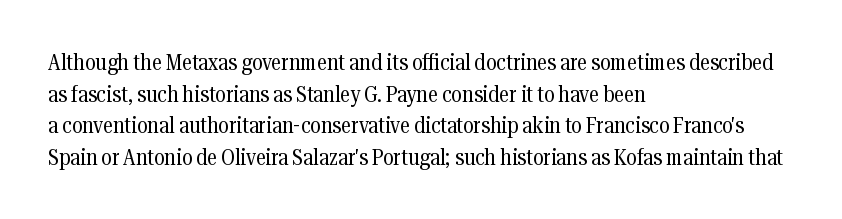
The strokes are not fattened; the text isn't bold. Beneath every word, the page is bare. Every row of glyphs begins at an identical x-position on the left. In terms of posture, this sample is upright.
